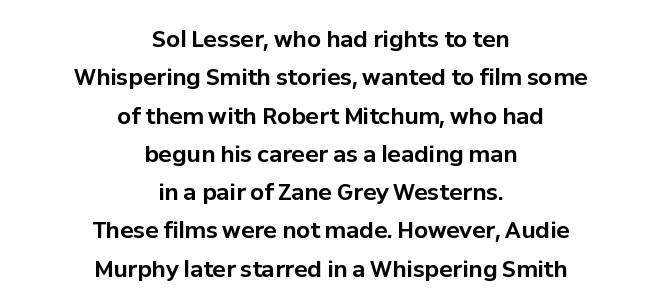
Q: Is the text bold? A: Yes.
Q: Is the text italic (slanted)? A: No, it is upright.
Q: Is the text underlined? A: No.
Q: How is the paragraph aligned? A: Centered.
Q: Is the spacing between letters normal or unusually wide? A: Normal.
